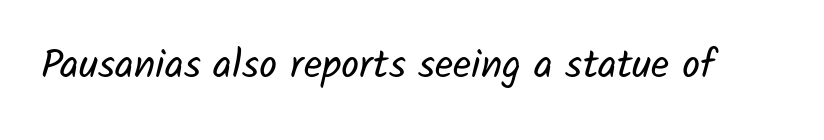
{"serif": "no", "bold": "no", "weight": "regular", "width": "normal", "stroke_contrast": "low", "x_height": "medium", "monospaced": "no", "underline": "no", "letter_spacing": "normal", "letter_spacing_em": 0.0, "glyph_px": 40}
